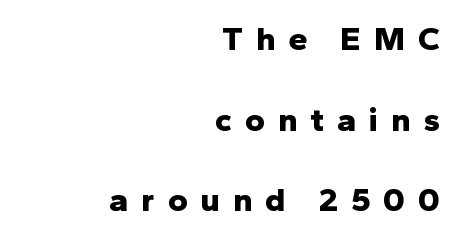
The image shows 34 px bold sans-serif type, upright; set right-aligned, loose line spacing (2.37x), unusually wide letter spacing (+0.38 em), not underlined; low stroke contrast and a medium x-height.
